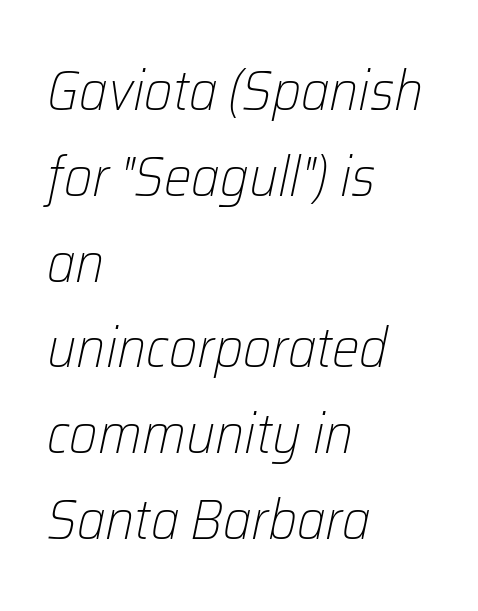
{"italic": "yes", "lean": "right", "slant_degrees": 12, "bold": "no", "weight": "light", "width": "normal", "stroke_contrast": "low", "x_height": "medium", "monospaced": "no", "underline": "no", "align": "left", "line_spacing": "normal", "line_spacing_ratio": 1.56, "letter_spacing": "normal", "letter_spacing_em": 0.0, "glyph_px": 55}
